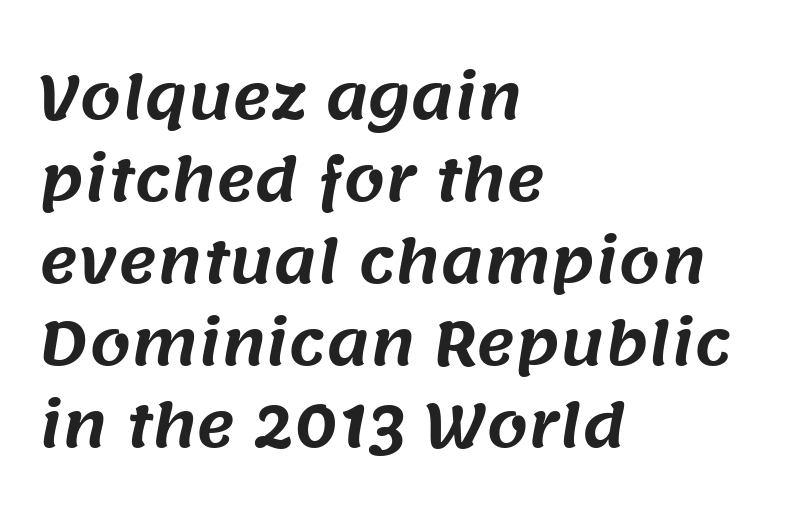
{"serif": "no", "width": "normal", "stroke_contrast": "medium", "x_height": "large", "monospaced": "no", "underline": "no", "align": "left", "line_spacing": "normal", "line_spacing_ratio": 1.39, "letter_spacing": "normal", "letter_spacing_em": 0.0, "glyph_px": 59}
